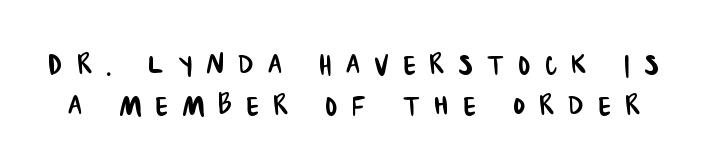
The image shows 36 px condensed sans-serif type; set tight line spacing (1.15x), unusually wide letter spacing (+0.4 em), not underlined; low stroke contrast and a large x-height.
